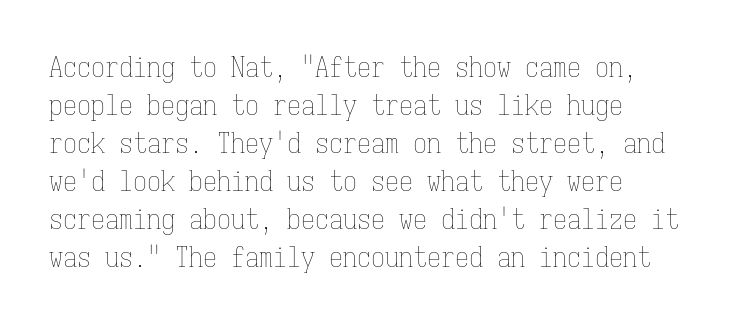
{"italic": "no", "bold": "no", "weight": "thin", "width": "condensed", "stroke_contrast": "low", "x_height": "medium", "monospaced": "yes", "underline": "no", "line_spacing": "normal", "line_spacing_ratio": 1.36, "letter_spacing": "normal", "letter_spacing_em": 0.0, "glyph_px": 28}
